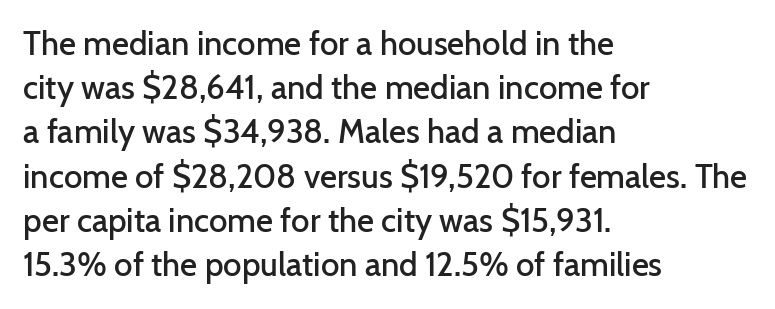
Varying glyph widths throughout — classic text-font behaviour. No word sits above an underline. Bold? Not quite — semibold, heavier than regular but stopping short. Short and long lines alike share a common starting point at left.
